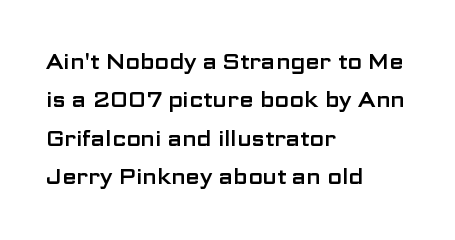
{"italic": "no", "underline": "no", "align": "left", "line_spacing_ratio": 1.83, "letter_spacing": "normal", "letter_spacing_em": 0.0, "glyph_px": 21}
